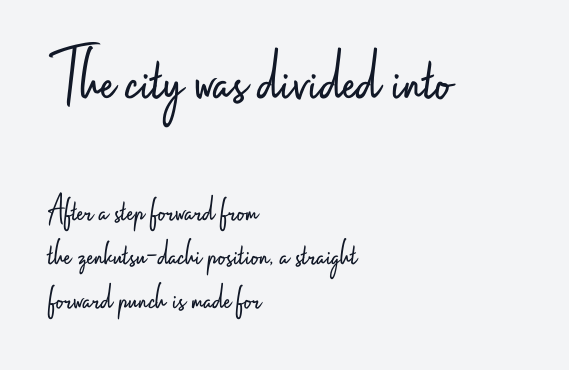
{"serif": "no", "bold": "no", "weight": "light", "width": "condensed", "stroke_contrast": "low", "x_height": "small", "monospaced": "no", "underline": "no", "align": "left", "line_spacing_ratio": 1.19, "letter_spacing": "normal", "letter_spacing_em": 0.0, "larger_block": "first", "size_ratio": 2.0, "glyph_px": 74}
